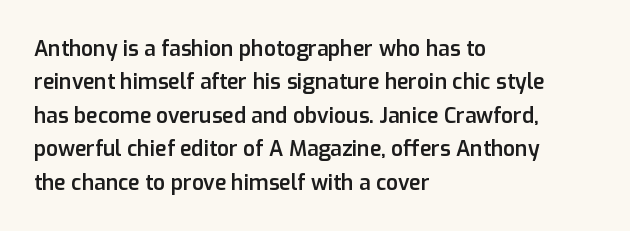
Q: Is the text bold? A: Semi-bold.
Q: Is the text italic (slanted)? A: No, it is upright.
Q: Is the text underlined? A: No.
Q: How is the paragraph aligned? A: Left-aligned.
Q: Is the spacing between letters normal or unusually wide? A: Normal.
Q: Is the spacing between lines tight, normal or loose? A: Normal.
